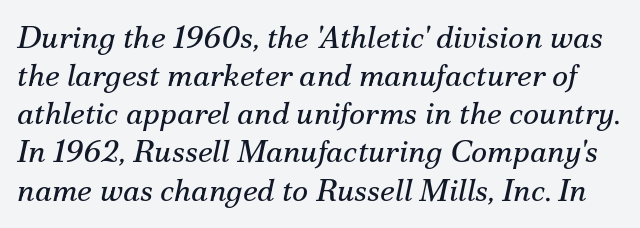
Typographically, this falls in the serif category. The face used here is proportionally spaced, like ordinary book or web type. Only glyphs here, with clear space below each row. The rendering applies a slant to the glyphs. Stems here are at most as thick as an everyday book face. Each word holds together tightly as a unit, with standard inter-letter gaps.
